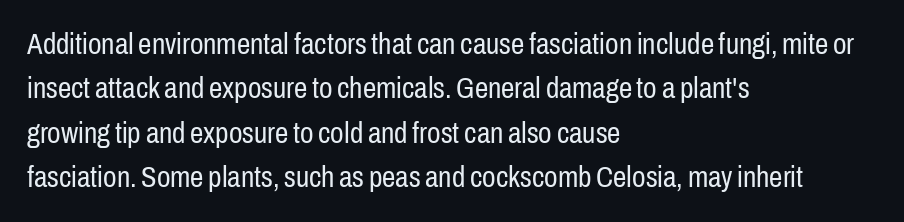
Has an underline been added? It has not. The vertical gap from one line to the next is medium. These lines are rendered in a variable-pitch font. The passage shown is not bold in any degree. The letters sit at their default tracking, neither squeezed nor spread. The rag falls on the right side of this text block.
